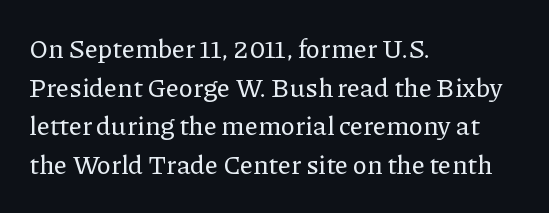
If you measured baseline to baseline, you'd find a middling distance. The line texture is even and compact thanks to regular tracking. Descender tails drop into unmarked territory. Posture: upright roman. Horizontally, the lines are justified to the leading edge only.
